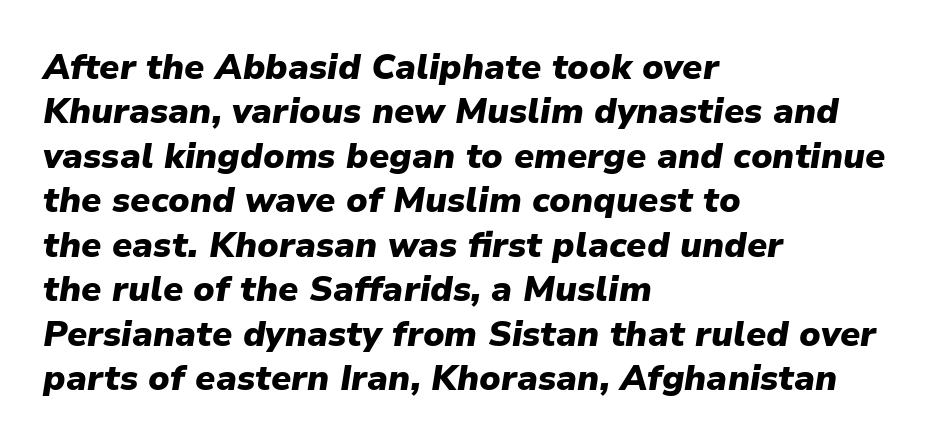
The image shows 35 px heavy type, italic (leaning right); set left-aligned, normal line spacing (1.27x), normal letter spacing, not underlined; low stroke contrast and a medium x-height.
